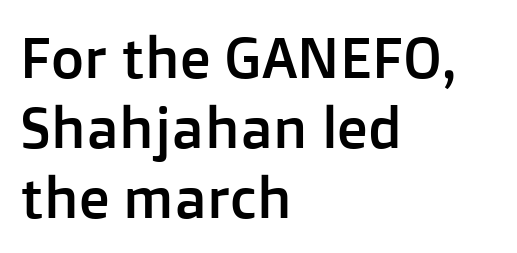
Bare-footed words on every line. These lines keep a tight, regular rhythm from letter to letter. Font category for this specimen: sans-serif. Does the lettering tilt? It doesn't — this is upright. Line starts are locked; line ends wander.
